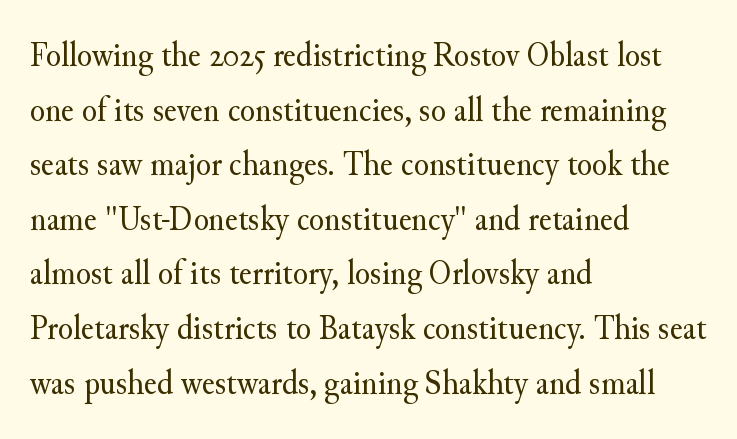
Q: Is the text bold? A: No.
Q: Is the text italic (slanted)? A: No, it is upright.
Q: Is the typeface a serif or a sans-serif typeface? A: Serif.
Q: Is the text underlined? A: No.
Q: How is the paragraph aligned? A: Left-aligned.
Q: Is the spacing between letters normal or unusually wide? A: Normal.
Q: Is the spacing between lines tight, normal or loose? A: Normal.
Q: Width (condensed, normal, or wide)? A: Normal.
Q: Stroke contrast? A: Medium.
Q: x-height? A: Small.
Q: Monospaced? A: No.
